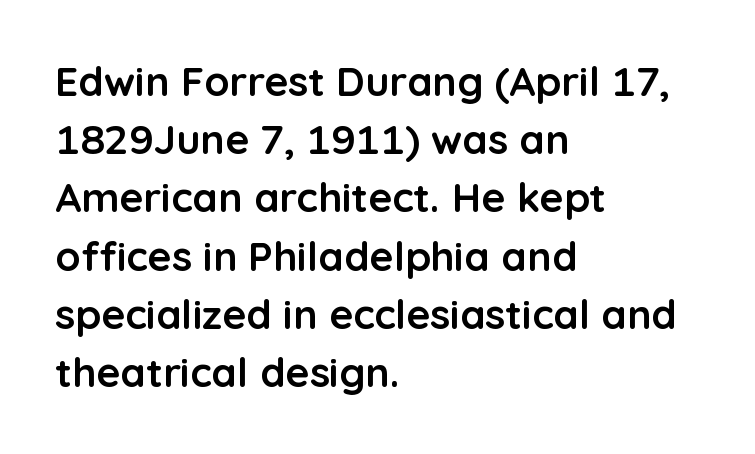
Q: Is the text bold? A: Yes.
Q: Is the text italic (slanted)? A: No, it is upright.
Q: Is the typeface a serif or a sans-serif typeface? A: Sans-serif.
Q: Is the text underlined? A: No.
Q: How is the paragraph aligned? A: Left-aligned.
Q: Is the spacing between letters normal or unusually wide? A: Normal.
Q: Is the spacing between lines tight, normal or loose? A: Normal.
Q: Width (condensed, normal, or wide)? A: Normal.
Q: Stroke contrast? A: Low.
Q: x-height? A: Medium.
Q: Monospaced? A: No.
